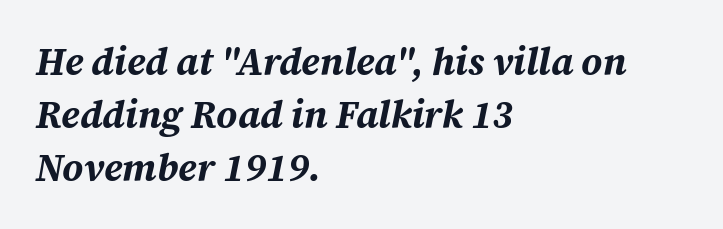
Is the letter spacing exaggerated? No — it looks like the ordinary default. Underline: absent. The typography opts for an oblique posture over an upright one. What weight is shown? A full bold with thick strokes.
